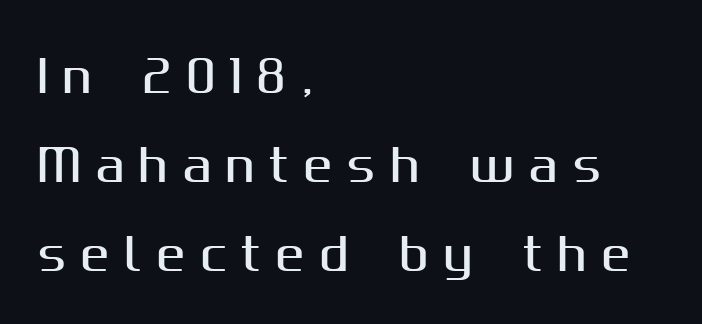
Q: Is the text italic (slanted)? A: No, it is upright.
Q: Is the typeface a serif or a sans-serif typeface? A: Sans-serif.
Q: Is the text underlined? A: No.
Q: How is the paragraph aligned? A: Left-aligned.
Q: Is the spacing between letters normal or unusually wide? A: Unusually wide.
Q: Is the spacing between lines tight, normal or loose? A: Loose.
Q: Width (condensed, normal, or wide)? A: Normal.
Q: Stroke contrast? A: Medium.
Q: x-height? A: Medium.
Q: Monospaced? A: No.
